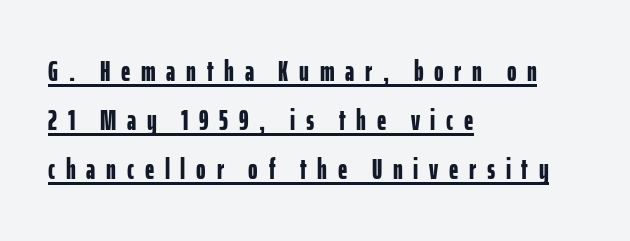
Q: Is the text bold? A: Yes.
Q: Is the text italic (slanted)? A: No, it is upright.
Q: Is the typeface a serif or a sans-serif typeface? A: Sans-serif.
Q: Is the text underlined? A: Yes.
Q: How is the paragraph aligned? A: Left-aligned.
Q: Is the spacing between letters normal or unusually wide? A: Unusually wide.
Q: Is the spacing between lines tight, normal or loose? A: Normal.
Q: Width (condensed, normal, or wide)? A: Condensed.
Q: Stroke contrast? A: Low.
Q: x-height? A: Medium.
Q: Monospaced? A: No.
